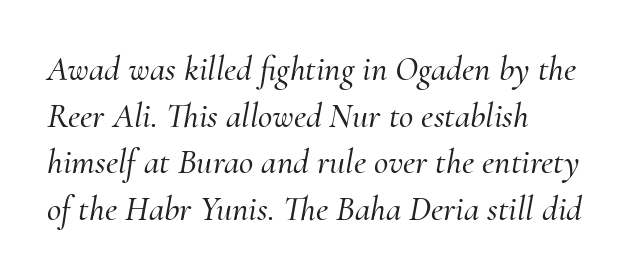
The image shows 35 px serif type, italic (leaning right); set left-aligned, normal line spacing (1.33x), normal letter spacing, not underlined; medium stroke contrast and a small x-height.
